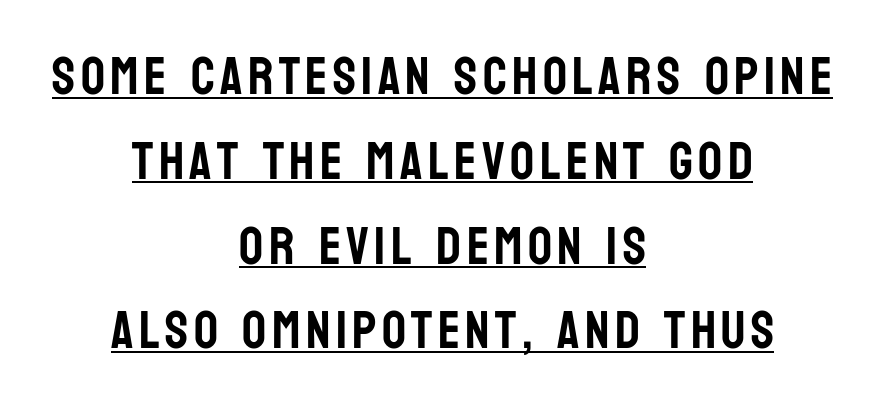
The image shows 53 px condensed sans-serif type, upright; set centered, normal line spacing (1.6x), underlined; low stroke contrast and a large x-height.
